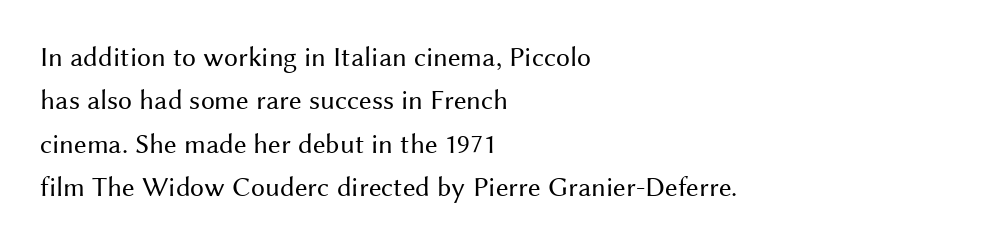
{"serif": "no", "italic": "no", "bold": "no", "weight": "regular", "width": "normal", "stroke_contrast": "medium", "x_height": "medium", "monospaced": "no", "underline": "no", "align": "left", "line_spacing": "normal", "line_spacing_ratio": 1.55, "letter_spacing": "normal", "letter_spacing_em": 0.0, "glyph_px": 28}
